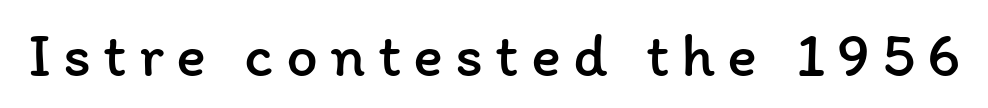
Q: Is the text bold? A: No.
Q: Is the text italic (slanted)? A: No, it is upright.
Q: Is the text underlined? A: No.
Q: Width (condensed, normal, or wide)? A: Normal.
Q: Stroke contrast? A: Low.
Q: x-height? A: Medium.
Q: Monospaced? A: No.
